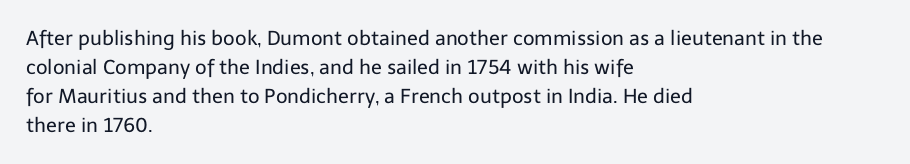
Beneath every word, the page is bare. Stems here are at most as thick as an everyday book face. When letters stand straight like this, we call the style roman or upright. This rendering leaves character spacing at its baseline value. The rendering uses a moderate line-height, typical for paragraphs.
